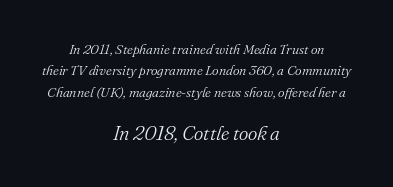
Q: Is the text bold? A: No.
Q: Is the text italic (slanted)? A: Yes, it leans right by about 16 degrees.
Q: Is the text underlined? A: No.
Q: How is the paragraph aligned? A: Centered.
Q: Is the spacing between letters normal or unusually wide? A: Normal.
Q: Is the spacing between lines tight, normal or loose? A: Normal.
Q: Which block of text is set in a larger size, the first (top) or the second (bottom)? A: The second (bottom) one.
